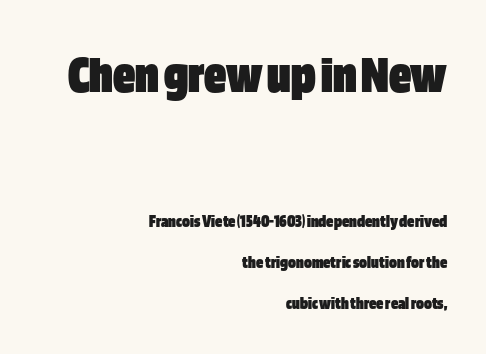
Underlining? Definitely not there. Size contrast runs from large at the top to small at the bottom. You could fit nearly another row in the gap between these rows. Note: no serifs on the glyphs. The letters advance in unequal steps, a hallmark of proportional type.
